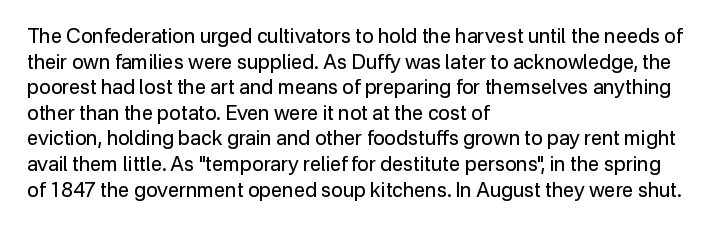
{"italic": "no", "bold": "no", "underline": "no", "align": "left", "line_spacing": "normal", "line_spacing_ratio": 1.28, "letter_spacing": "normal", "letter_spacing_em": 0.0, "glyph_px": 20}
